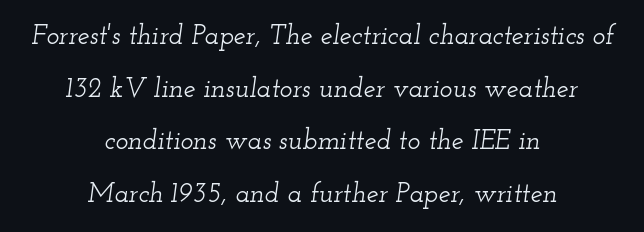
{"italic": "yes", "lean": "right", "slant_degrees": 12, "underline": "no", "align": "center", "line_spacing": "loose", "line_spacing_ratio": 1.95, "letter_spacing": "normal", "letter_spacing_em": 0.0, "glyph_px": 27}
